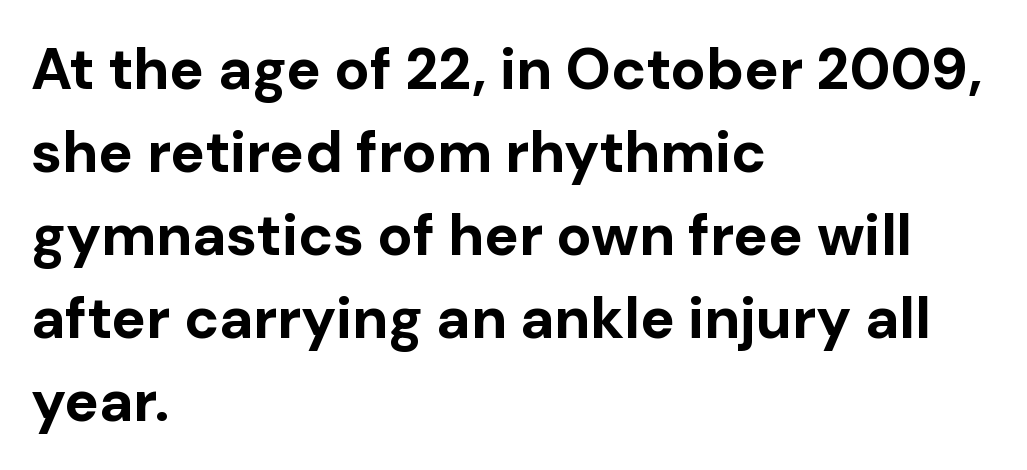
Left-aligned paragraph, ragged on the right. Here the designer chose a conventional face with non-uniform glyph widths. Nothing unusual about the tracking: characters are spaced as the font intends. Compared with typical paragraphs, the rows here are spaced about the same.
